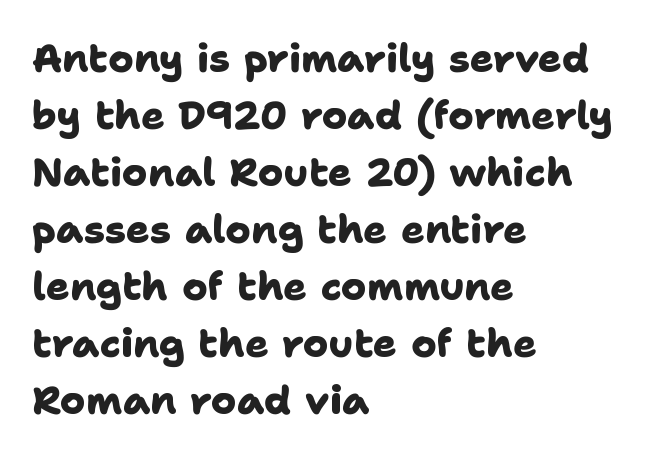
This is heavy type, rendered in bold. Horizontal alignment here is leftward, the default for most running prose. The words here are not underlined. Normally led — the rows are evenly, conventionally spaced. Each letter's strokes conclude bluntly, with no projecting serifs. This rendering leaves character spacing at its baseline value.
